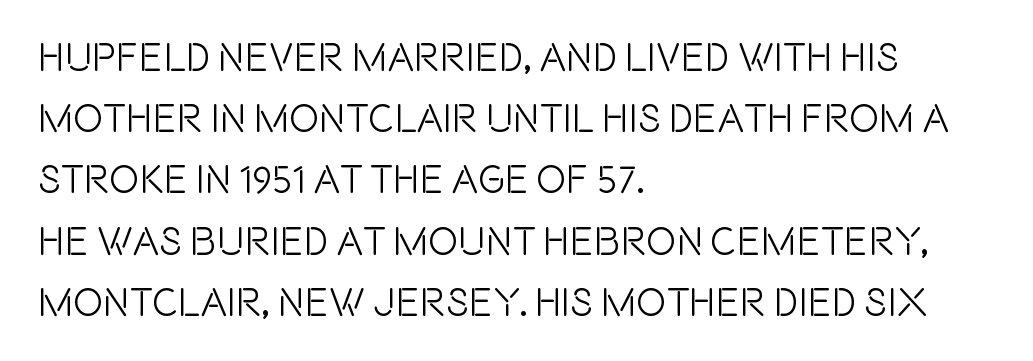
Lines of text with bare space underneath. The lines sit at an ordinary, default distance from one another. Look at the bottom of the vertical strokes: they stop flat, with no serifs. Nobody touched the tracking dial on this one. The rendering uses natural spacing where letterforms have individual widths.
